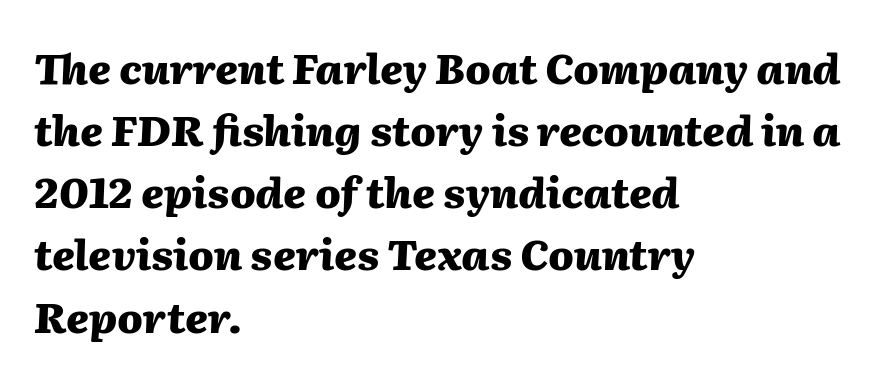
The image shows 42 px heavy type, italic (leaning right); set left-aligned, normal line spacing (1.48x), normal letter spacing, not underlined; medium stroke contrast and a medium x-height.
